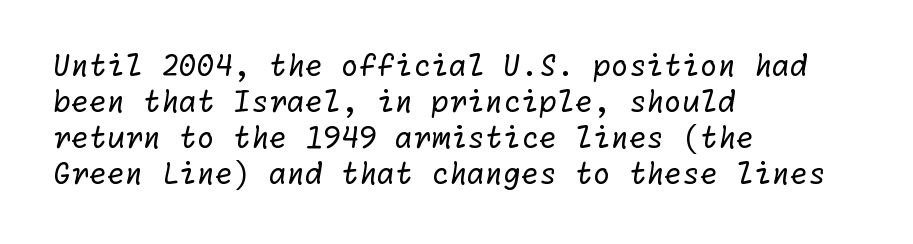
Letter spacing: default. Serif or sans? Sans — the stroke terminals are bare. Letters have the restrained weight of plain body copy at most. The typesetter chose a ragged-right arrangement here. This rendering features lettering with no underline.
